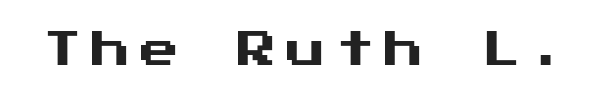
{"serif": "no", "italic": "no", "width": "normal", "stroke_contrast": "medium", "x_height": "medium", "underline": "no", "letter_spacing": "wide", "letter_spacing_em": 0.25, "glyph_px": 39}
